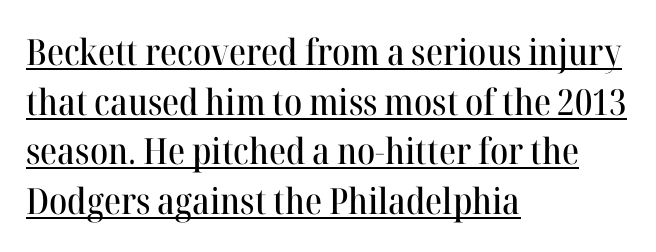
{"serif": "yes", "italic": "no", "width": "normal", "stroke_contrast": "high", "x_height": "medium", "monospaced": "no", "underline": "yes", "align": "left", "line_spacing": "normal", "line_spacing_ratio": 1.38, "letter_spacing": "normal", "letter_spacing_em": 0.0, "glyph_px": 36}
